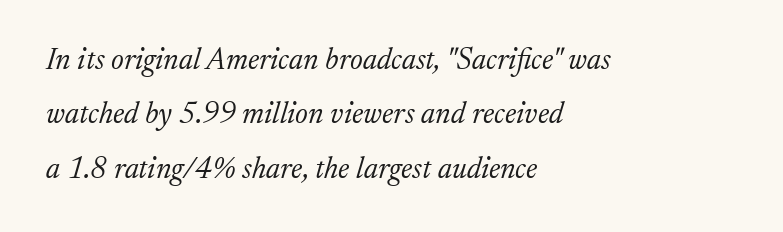
Rule under the text: the space is simply empty. Words appear dense and cohesive because spacing is normal. This rendering uses left alignment, leaving the right contour irregular. Each letter keeps its own natural width here, so spacing adapts to shape. Caption: face not bold, strokes unweighted.
